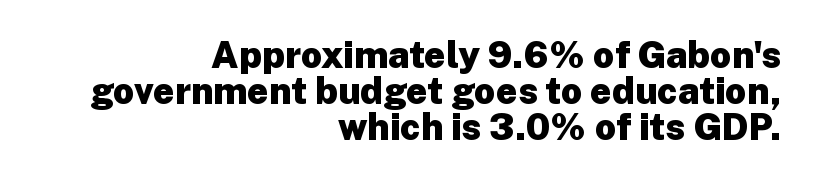
{"serif": "no", "italic": "no", "bold": "yes", "weight": "heavy", "width": "normal", "stroke_contrast": "low", "x_height": "medium", "monospaced": "no", "underline": "no", "align": "right", "line_spacing": "tight", "line_spacing_ratio": 0.97, "letter_spacing": "normal", "letter_spacing_em": 0.0, "glyph_px": 37}
